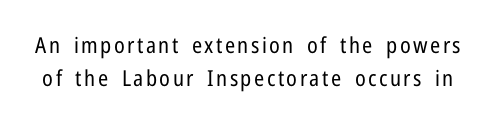
{"italic": "no", "bold": "no", "underline": "no", "line_spacing": "normal", "line_spacing_ratio": 1.51, "glyph_px": 22}
